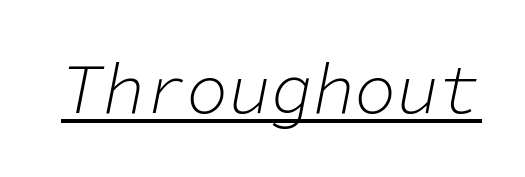
The image shows 70 px light type, italic (leaning right), monospaced; set normal letter spacing, underlined; low stroke contrast and a medium x-height.
